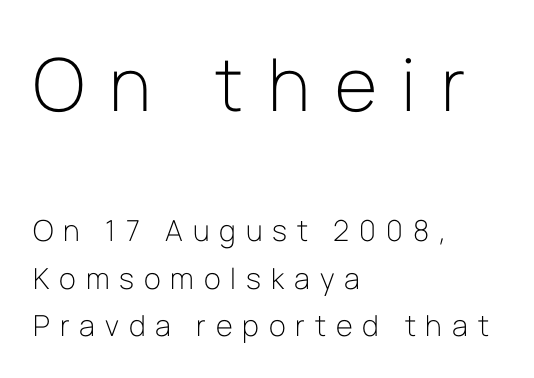
{"serif": "no", "italic": "no", "bold": "no", "weight": "light", "width": "normal", "stroke_contrast": "low", "x_height": "medium", "monospaced": "no", "underline": "no", "align": "left", "line_spacing": "normal", "line_spacing_ratio": 1.63, "letter_spacing": "wide", "letter_spacing_em": 0.34, "larger_block": "first", "size_ratio": 2.52, "glyph_px": 73}
